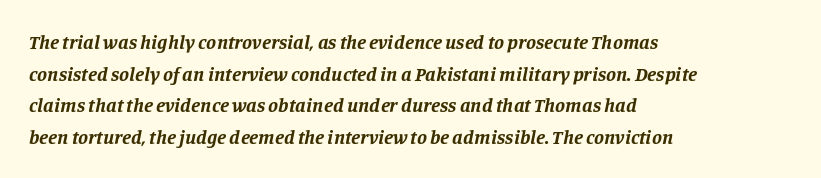
{"italic": "yes", "lean": "right", "slant_degrees": 11, "bold": "yes", "underline": "no", "align": "left", "line_spacing": "normal", "line_spacing_ratio": 1.58, "letter_spacing": "normal", "letter_spacing_em": 0.0, "glyph_px": 20}
